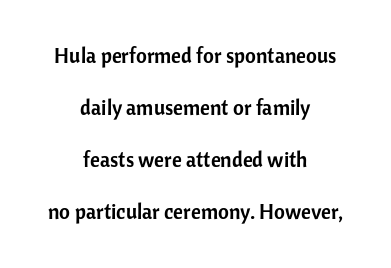
{"italic": "no", "underline": "no", "align": "center", "line_spacing": "loose", "line_spacing_ratio": 2.48, "letter_spacing": "normal", "letter_spacing_em": 0.0, "glyph_px": 21}
